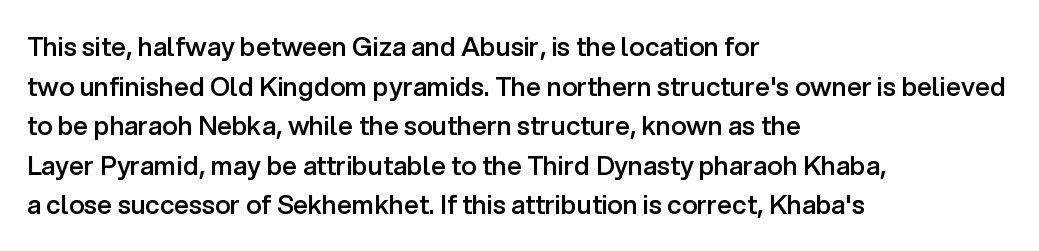
If you measured baseline to baseline, you'd find a middling distance. The typesetting leans somewhat heavy: a semibold. Which margin do the lines hug? The left one — the right edge is uneven. The font's upright variant was chosen for this text.
